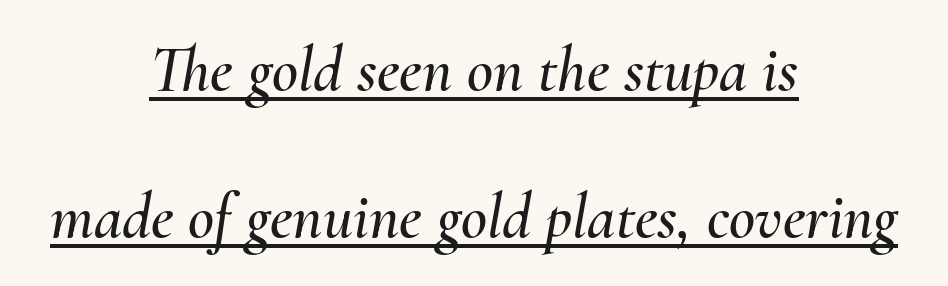
Q: Is the text italic (slanted)? A: Yes, it leans right by about 10 degrees.
Q: Is the text underlined? A: Yes.
Q: How is the paragraph aligned? A: Centered.
Q: Is the spacing between letters normal or unusually wide? A: Normal.
Q: Is the spacing between lines tight, normal or loose? A: Loose.
Q: Width (condensed, normal, or wide)? A: Normal.
Q: Stroke contrast? A: Medium.
Q: x-height? A: Small.
Q: Monospaced? A: No.
